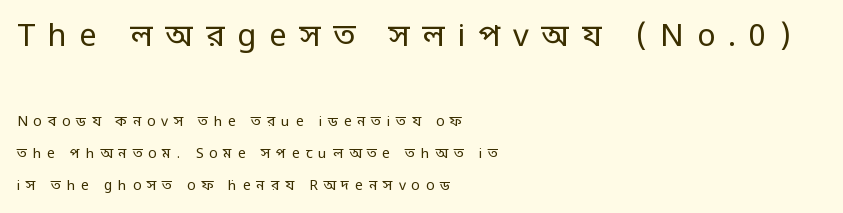
The image shows 31 px regular-weight, condensed sans-serif type, upright; set left-aligned, loose line spacing (2.29x), unusually wide letter spacing (+0.41 em), not underlined; the first (top) block is 2.21x larger; low stroke contrast.
